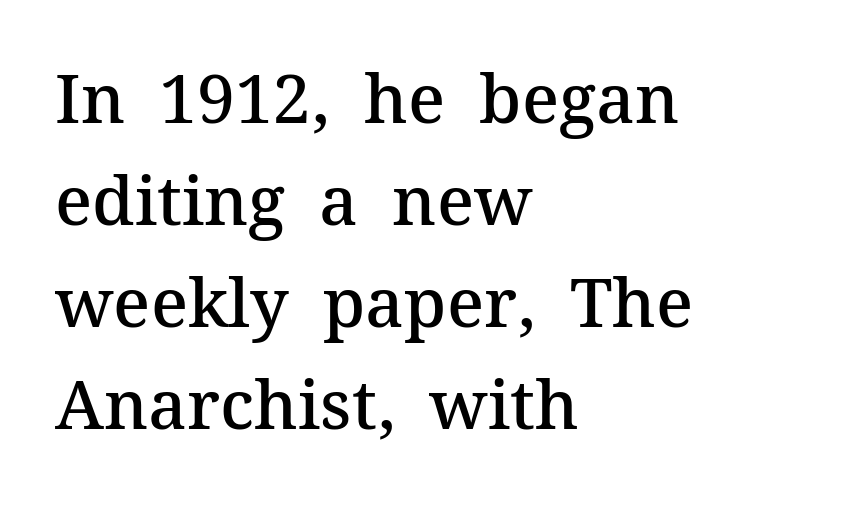
Proportional: the letters do not fall into vertical columns. A bare baseline throughout the passage. This is the in-between weight designers call semibold or demi. The face used here is seriffed, in the tradition of book romans.
